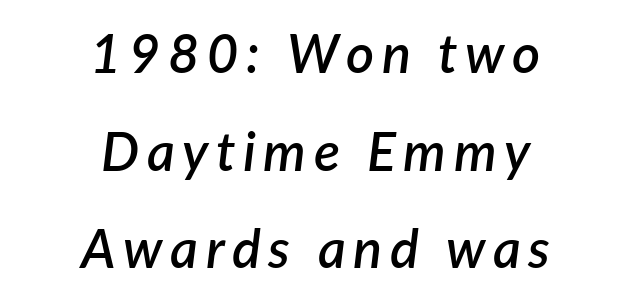
The image shows 54 px semibold type, italic (leaning right); set centered, line spacing 1.81x, not underlined; low stroke contrast and a medium x-height.
